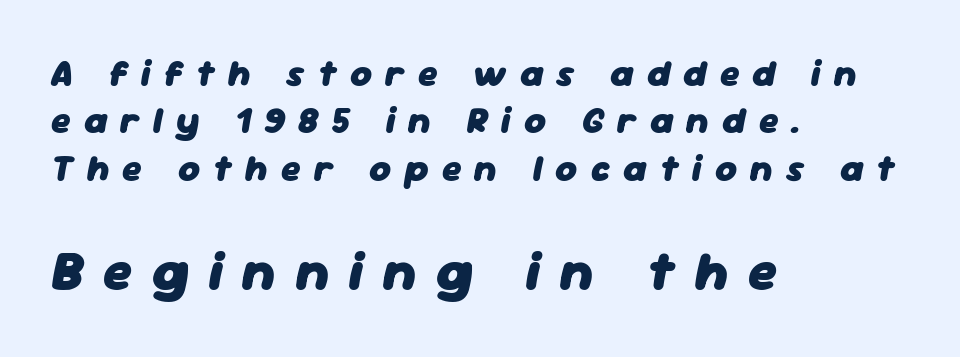
Q: Is the text bold? A: Yes.
Q: Is the text italic (slanted)? A: Yes, it leans right by about 11 degrees.
Q: Is the text underlined? A: No.
Q: How is the paragraph aligned? A: Left-aligned.
Q: Is the spacing between letters normal or unusually wide? A: Unusually wide.
Q: Is the spacing between lines tight, normal or loose? A: Normal.
Q: Which block of text is set in a larger size, the first (top) or the second (bottom)? A: The second (bottom) one.
Q: Width (condensed, normal, or wide)? A: Normal.
Q: Stroke contrast? A: Low.
Q: x-height? A: Medium.
Q: Monospaced? A: No.
